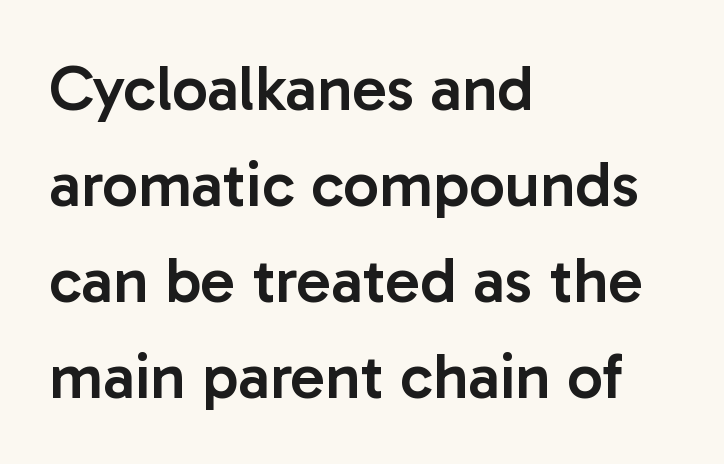
{"serif": "no", "italic": "no", "bold": "semi", "weight": "semibold", "width": "normal", "stroke_contrast": "low", "x_height": "medium", "monospaced": "no", "underline": "no", "align": "left", "line_spacing": "normal", "line_spacing_ratio": 1.5, "letter_spacing": "normal", "letter_spacing_em": 0.0, "glyph_px": 64}
